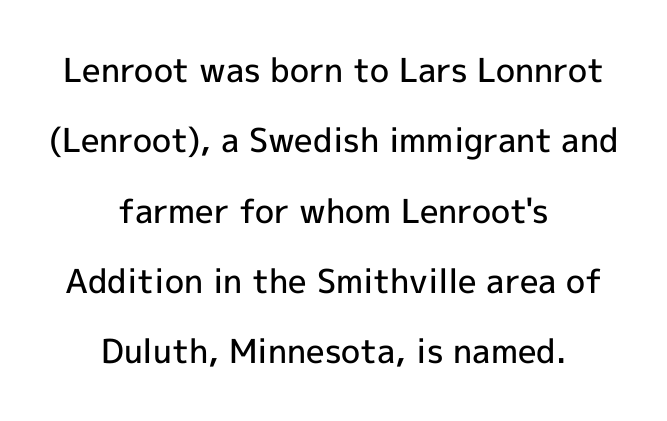
These lines are rendered in a variable-pitch font. Airy leading. The gap between lines stays unmarked. A sans-serif font was chosen for this passage. Is the type bold? Partly — it's a semibold, heavier than regular but not fully bold.
